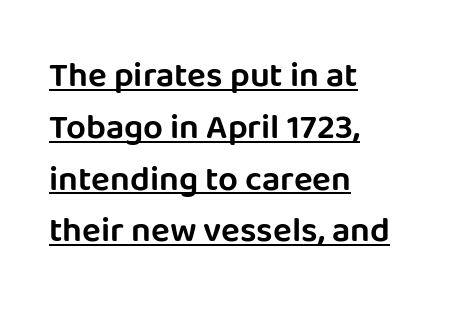
Q: Is the text italic (slanted)? A: No, it is upright.
Q: Is the typeface a serif or a sans-serif typeface? A: Sans-serif.
Q: Is the text underlined? A: Yes.
Q: How is the paragraph aligned? A: Left-aligned.
Q: Is the spacing between letters normal or unusually wide? A: Normal.
Q: Is the spacing between lines tight, normal or loose? A: Normal.
Q: Width (condensed, normal, or wide)? A: Normal.
Q: Stroke contrast? A: Low.
Q: x-height? A: Large.
Q: Monospaced? A: No.
